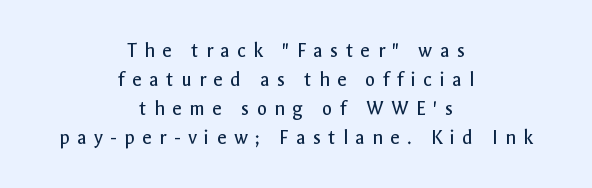
{"italic": "no", "bold": "no", "underline": "no", "align": "center", "line_spacing": "normal", "line_spacing_ratio": 1.38, "letter_spacing": "wide", "letter_spacing_em": 0.35, "glyph_px": 21}
